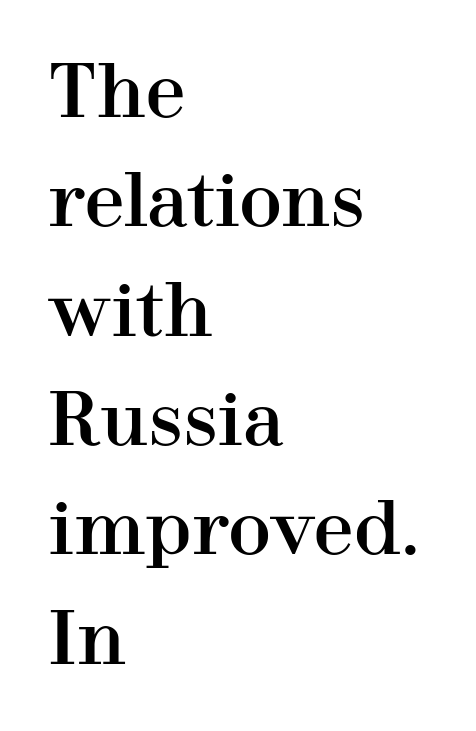
{"serif": "yes", "italic": "no", "width": "normal", "stroke_contrast": "high", "x_height": "medium", "monospaced": "no", "underline": "no", "align": "left", "line_spacing": "normal", "line_spacing_ratio": 1.54, "letter_spacing": "normal", "letter_spacing_em": 0.0, "glyph_px": 71}
